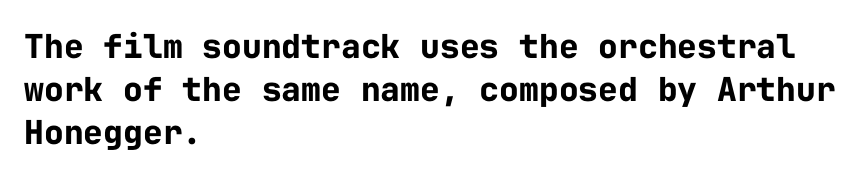
The image shows 33 px bold sans-serif type, upright, monospaced; set left-aligned, normal line spacing (1.3x), normal letter spacing, not underlined; low stroke contrast and a medium x-height.
